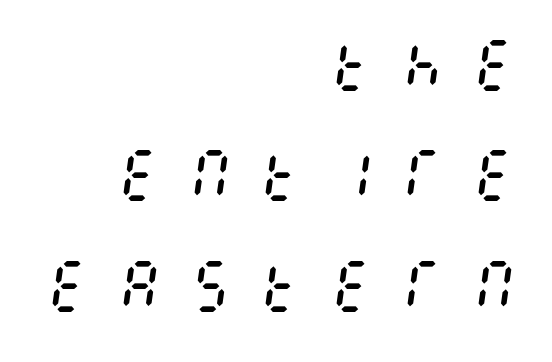
The image shows 56 px regular-weight, condensed type, italic (leaning right); set right-aligned, loose line spacing (1.97x), unusually wide letter spacing (+0.47 em), not underlined; medium stroke contrast and a large x-height.
